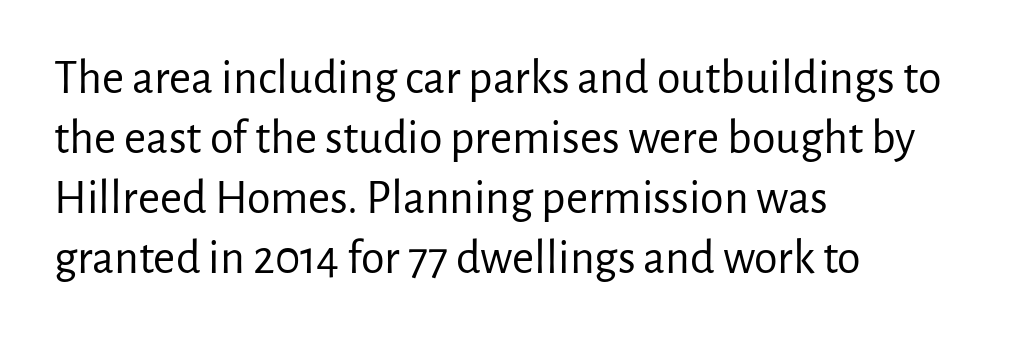
Proportional: the letters do not fall into vertical columns. This sample uses plain, unmodified letter spacing. The block of text has a typical density, with ordinary space between rows. This is sans-serif lettering, the kind often seen on screens and signage. Is there any slant? The stems are plumb. Lines of text with bare space underneath.
